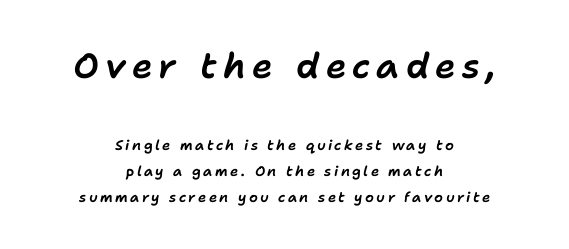
The image shows 35 px text type, italic (leaning right); set centered, line spacing 1.85x, not underlined; the first (top) block is 2.5x larger; low stroke contrast and a medium x-height.
